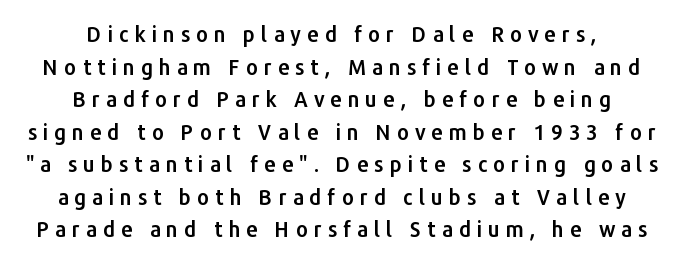
{"italic": "no", "underline": "no", "align": "center", "line_spacing": "normal", "line_spacing_ratio": 1.55, "letter_spacing": "wide", "letter_spacing_em": 0.27, "glyph_px": 21}
